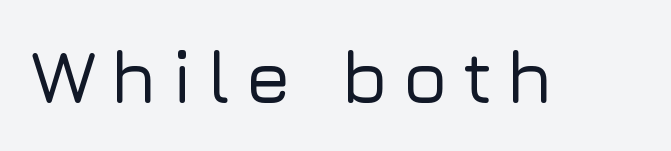
Q: Is the text italic (slanted)? A: No, it is upright.
Q: Is the typeface a serif or a sans-serif typeface? A: Sans-serif.
Q: Is the text underlined? A: No.
Q: Width (condensed, normal, or wide)? A: Normal.
Q: Stroke contrast? A: Low.
Q: x-height? A: Medium.
Q: Monospaced? A: No.
